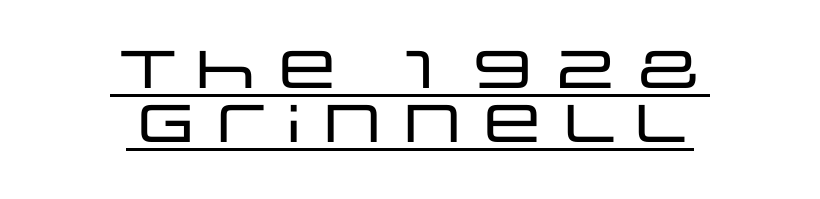
{"serif": "no", "italic": "no", "width": "wide", "stroke_contrast": "low", "x_height": "large", "monospaced": "no", "underline": "yes", "align": "center", "line_spacing": "tight", "line_spacing_ratio": 1.02, "letter_spacing": "normal", "letter_spacing_em": 0.0, "glyph_px": 53}
